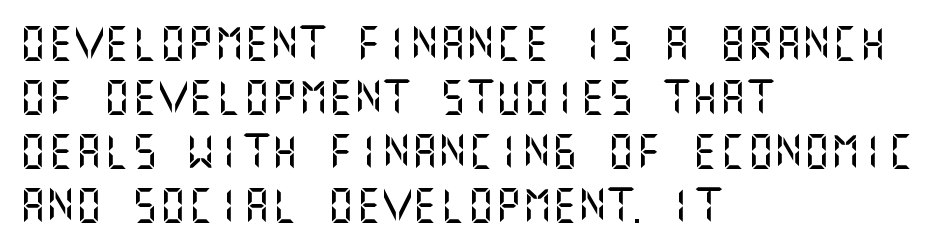
Successive baselines arrive at the customary interval. Every character sits straight up, as roman type does. Descenders are the only things crossing below the line. Horizontal alignment here is leftward, the default for most running prose. I'd call this a sans setting — the letters go barefoot.
